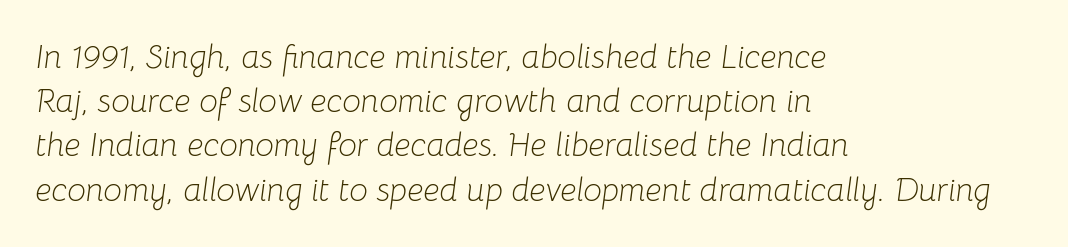
The passage shown stacks its lines at a standard gap. The rendering keeps characters at their native spacing. Has an underline been added? It has not. You could not count columns in this text — the font is proportionally spaced. The passage shown leans; its letterforms are oblique. The strokes are not fattened; the text isn't bold.
